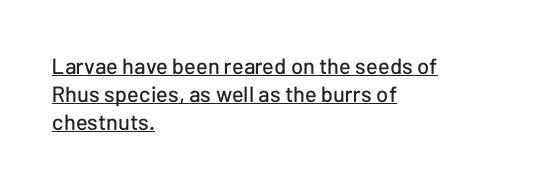
The image shows 22 px text type, upright; set left-aligned, normal line spacing (1.27x), normal letter spacing, underlined.
